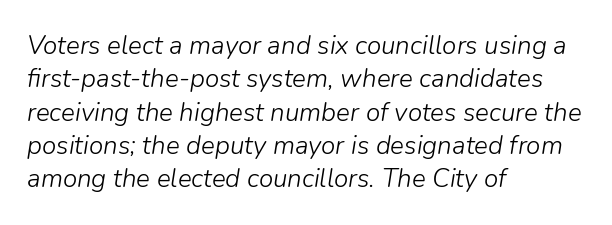
Q: Is the text bold? A: No.
Q: Is the text italic (slanted)? A: Yes, it leans right by about 9 degrees.
Q: Is the text underlined? A: No.
Q: How is the paragraph aligned? A: Left-aligned.
Q: Is the spacing between letters normal or unusually wide? A: Normal.
Q: Is the spacing between lines tight, normal or loose? A: Normal.
